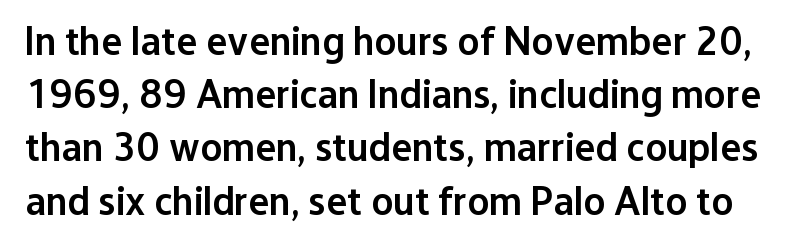
This block has exactly the height ordinary leading produces. A sans-serif font was chosen for this passage. You could call the tracking neutral — neither tight nor loose. Semibold letterforms, between regular and bold.
